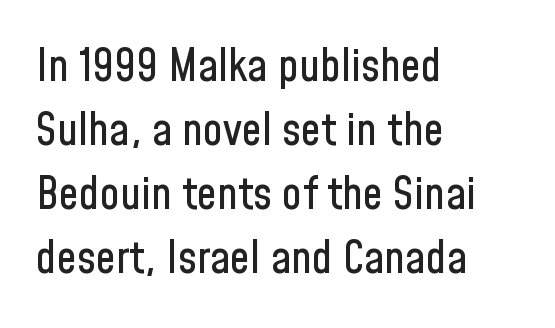
These lines were composed using upright roman letters. A typesetter would call this proportional, since set widths differ per character. The letters sit at their default tracking, neither squeezed nor spread. The words here are not underlined. Examine the stroke ends and you'll find no serifs. The leading is moderate, giving the passage an even texture.
